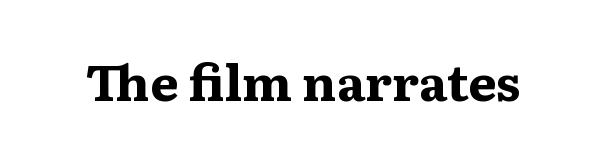
Q: Is the text bold? A: Yes.
Q: Is the text italic (slanted)? A: No, it is upright.
Q: Is the typeface a serif or a sans-serif typeface? A: Serif.
Q: Is the text underlined? A: No.
Q: Is the spacing between letters normal or unusually wide? A: Normal.
Q: Width (condensed, normal, or wide)? A: Wide.
Q: Stroke contrast? A: Medium.
Q: x-height? A: Medium.
Q: Monospaced? A: No.
